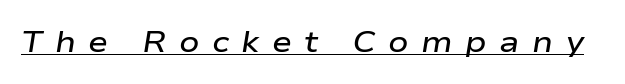
Q: Is the text bold? A: Semi-bold.
Q: Is the text italic (slanted)? A: Yes, it leans right by about 9 degrees.
Q: Is the text underlined? A: Yes.
Q: Is the spacing between letters normal or unusually wide? A: Unusually wide.
Q: Width (condensed, normal, or wide)? A: Wide.
Q: Stroke contrast? A: Low.
Q: x-height? A: Medium.
Q: Monospaced? A: No.
